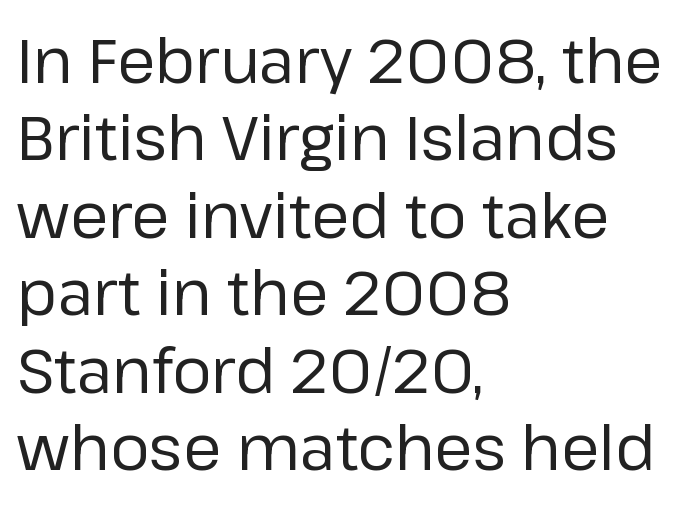
Q: Is the text bold? A: No.
Q: Is the text italic (slanted)? A: No, it is upright.
Q: Is the typeface a serif or a sans-serif typeface? A: Sans-serif.
Q: Is the text underlined? A: No.
Q: How is the paragraph aligned? A: Left-aligned.
Q: Is the spacing between letters normal or unusually wide? A: Normal.
Q: Is the spacing between lines tight, normal or loose? A: Normal.
Q: Width (condensed, normal, or wide)? A: Normal.
Q: Stroke contrast? A: Low.
Q: x-height? A: Medium.
Q: Monospaced? A: No.
